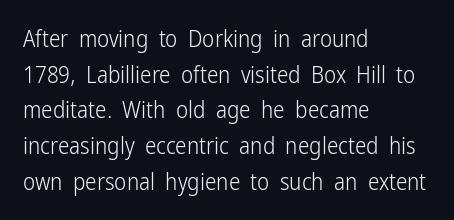
Baseline-to-baseline distance is the conventional proportion of letter height. The passage is arranged the way most books set body copy — flush left. The glyphs are unaccompanied by any horizontal stroke below them. The gaps between neighbouring characters are ordinary and unremarkable.
